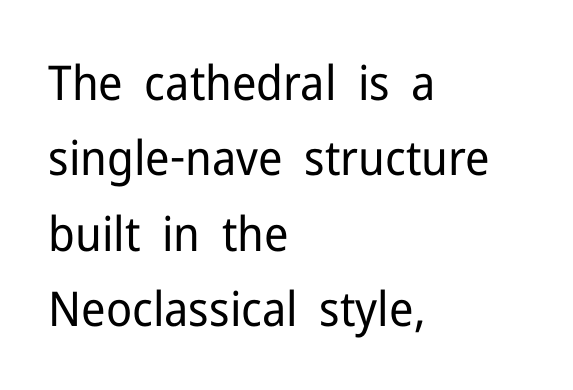
The cut favours lightness, reaching ordinary text weight at its darkest. Unlike a traditional serif, this face leaves its strokes unadorned. Each letter keeps its own natural width here, so spacing adapts to shape. Posture: straight, roman, zero tilt. Quick note: underline off. Line beginnings align vertically; line endings do not.
